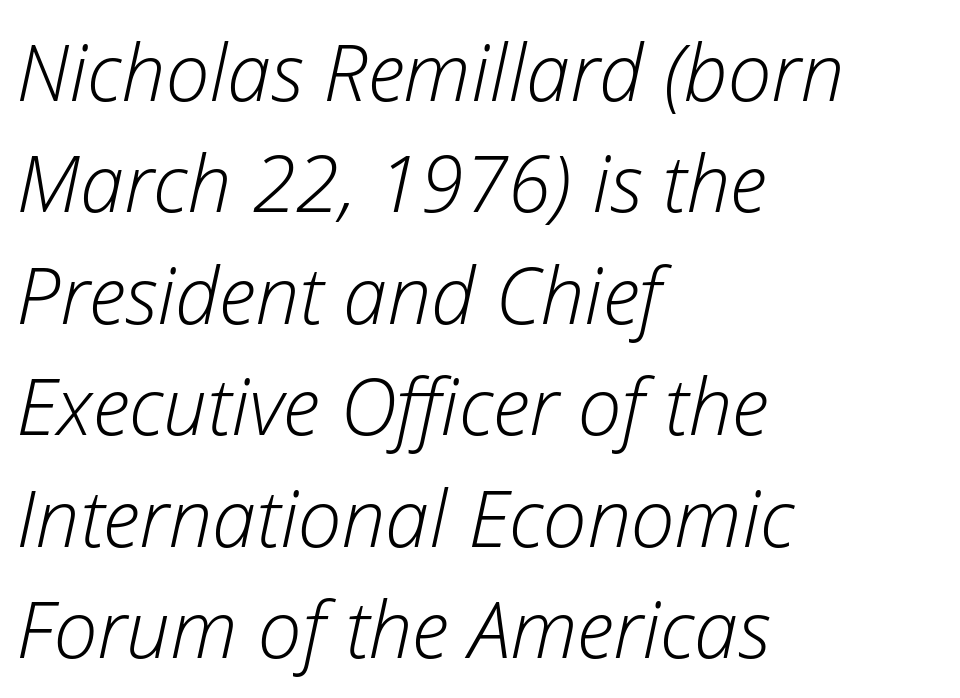
The image shows 79 px light type, italic (leaning right); set left-aligned, normal line spacing (1.41x), normal letter spacing, not underlined; low stroke contrast and a medium x-height.
